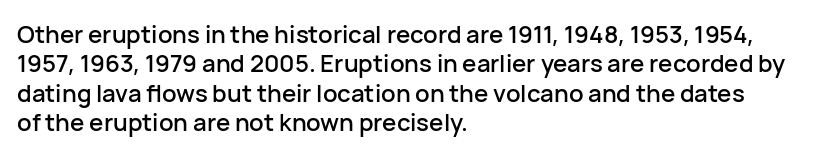
The lettering stays uniformly vertical, giving the passage a roman look. The letterforms sit shoulder to shoulder at normal distance. The setting favours the left margin, as ordinary paragraphs usually do. Decoration check: the copy has no underline.
